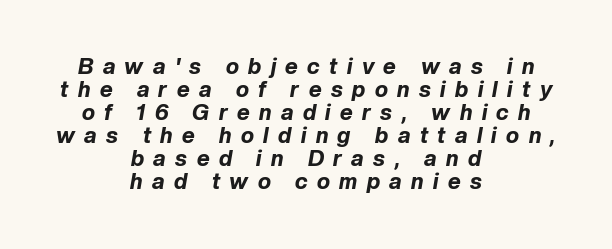
The image shows 22 px bold type, italic (leaning right); set centered, tight line spacing (1.05x), unusually wide letter spacing (+0.43 em), not underlined.
